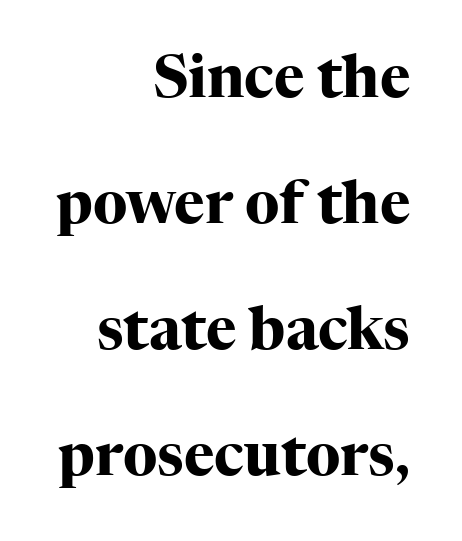
The typesetting leans heavy: a genuine bold. Do the characters align in a grid? No, the font is proportional. Every stem runs plumb, perpendicular to the baseline. The words here are not underlined.
